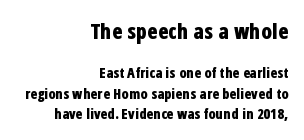
The image shows 21 px bold type, upright; set right-aligned, normal line spacing (1.45x), normal letter spacing, not underlined; the first (top) block is 1.5x larger.
